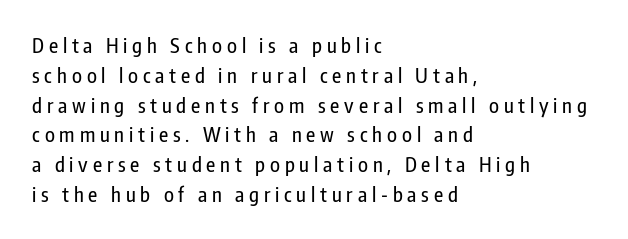
{"italic": "no", "underline": "no", "align": "left", "line_spacing": "normal", "line_spacing_ratio": 1.49, "letter_spacing": "wide", "letter_spacing_em": 0.24, "glyph_px": 20}
